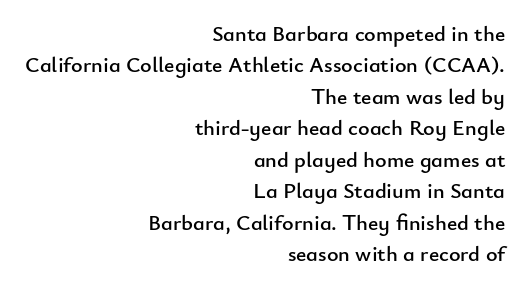
{"italic": "no", "underline": "no", "align": "right", "line_spacing": "normal", "line_spacing_ratio": 1.43, "letter_spacing": "normal", "letter_spacing_em": 0.0, "glyph_px": 22}
